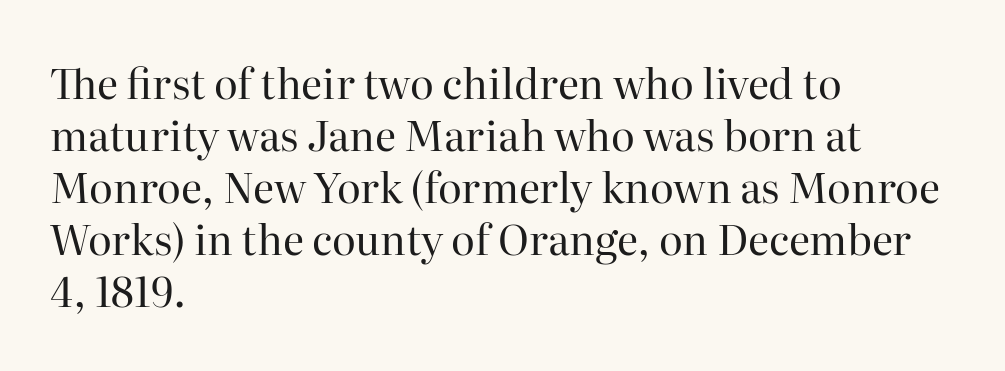
{"serif": "yes", "italic": "no", "bold": "no", "weight": "regular", "width": "normal", "stroke_contrast": "high", "x_height": "medium", "monospaced": "no", "underline": "no", "align": "left", "line_spacing": "normal", "line_spacing_ratio": 1.27, "letter_spacing": "normal", "letter_spacing_em": 0.0, "glyph_px": 41}
